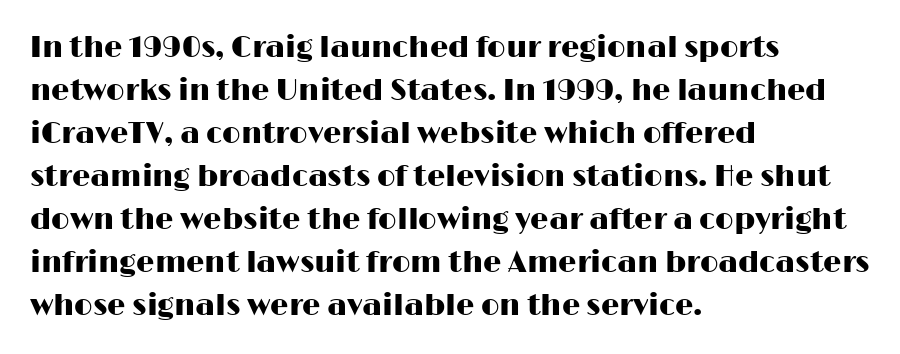
The image shows 29 px wide sans-serif type, upright; set left-aligned, normal line spacing (1.48x), normal letter spacing, not underlined; high stroke contrast and a medium x-height.
